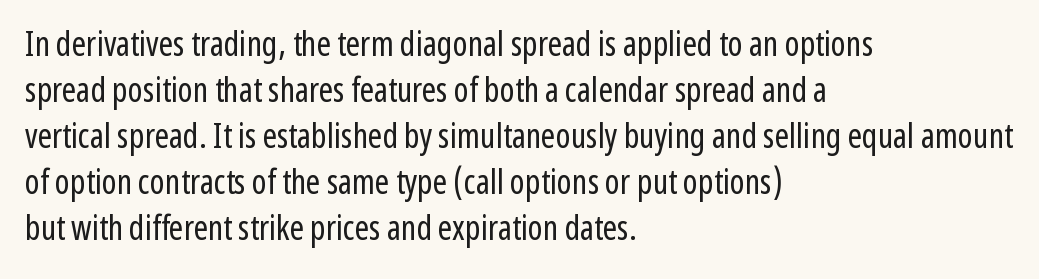
The image shows 34 px regular-weight, condensed sans-serif type, upright; set left-aligned, normal line spacing (1.35x), normal letter spacing, not underlined; low stroke contrast and a medium x-height.
